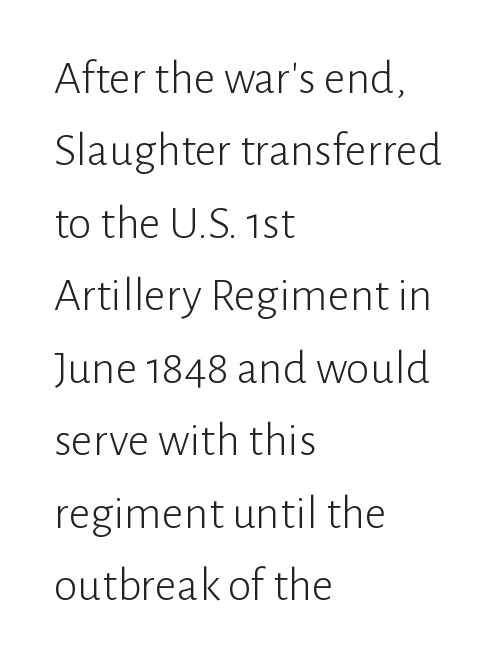
Baseline-to-baseline distance is the conventional proportion of letter height. Notice how the passage keeps a crisp vertical edge on the left only. You can tell it's not italic because the verticals are truly vertical. The face used here is proportionally spaced, like ordinary book or web type. The space directly below the letters is spotless. The typeface has the unassuming heft of standard copy or less.
